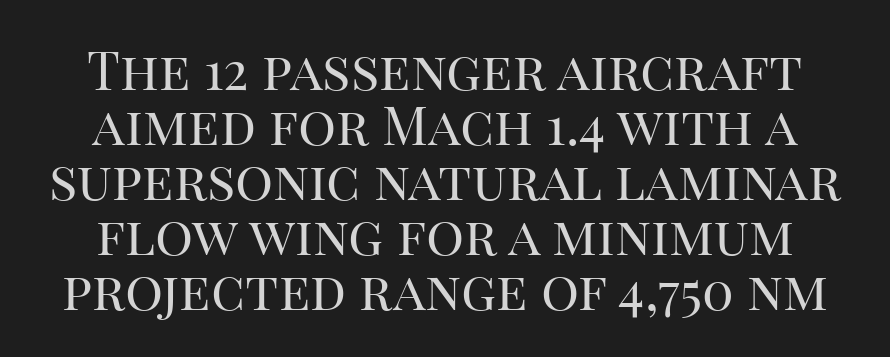
Q: Is the text bold? A: No.
Q: Is the text italic (slanted)? A: No, it is upright.
Q: Is the typeface a serif or a sans-serif typeface? A: Serif.
Q: Is the text underlined? A: No.
Q: Is the spacing between letters normal or unusually wide? A: Normal.
Q: Is the spacing between lines tight, normal or loose? A: Tight.
Q: Width (condensed, normal, or wide)? A: Normal.
Q: Stroke contrast? A: High.
Q: x-height? A: Large.
Q: Monospaced? A: No.
